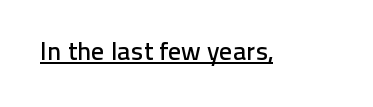
Q: Is the text italic (slanted)? A: No, it is upright.
Q: Is the text underlined? A: Yes.
Q: Is the spacing between letters normal or unusually wide? A: Normal.
